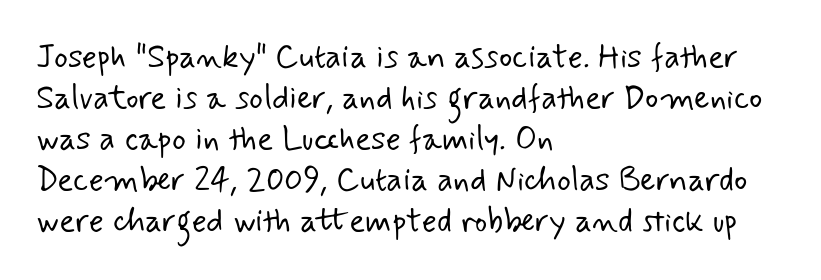
Q: Is the text bold? A: No.
Q: Is the typeface a serif or a sans-serif typeface? A: Sans-serif.
Q: Is the text underlined? A: No.
Q: How is the paragraph aligned? A: Left-aligned.
Q: Is the spacing between letters normal or unusually wide? A: Normal.
Q: Width (condensed, normal, or wide)? A: Normal.
Q: Stroke contrast? A: Low.
Q: x-height? A: Small.
Q: Monospaced? A: No.
